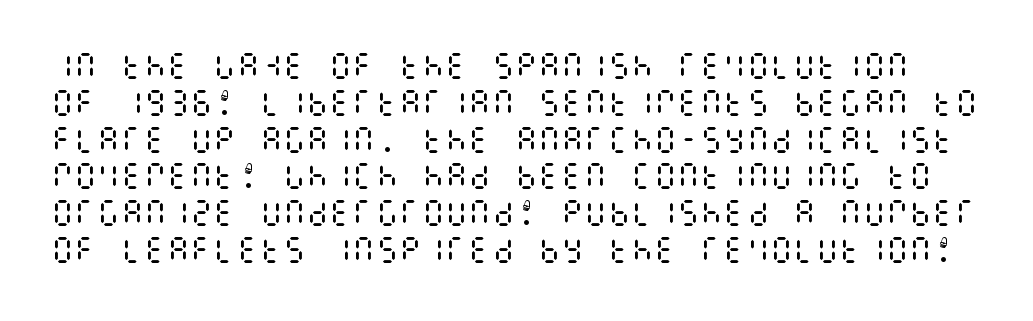
The image shows 29 px regular-weight, condensed type, upright; set normal line spacing (1.27x), normal letter spacing, not underlined; medium stroke contrast and a large x-height.
